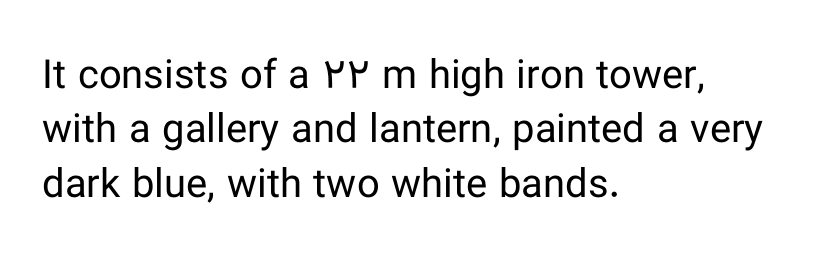
{"serif": "no", "italic": "no", "bold": "no", "weight": "regular", "width": "normal", "stroke_contrast": "low", "x_height": "medium", "monospaced": "no", "underline": "no", "align": "left", "line_spacing": "normal", "line_spacing_ratio": 1.36, "letter_spacing": "normal", "letter_spacing_em": 0.0, "glyph_px": 40}
